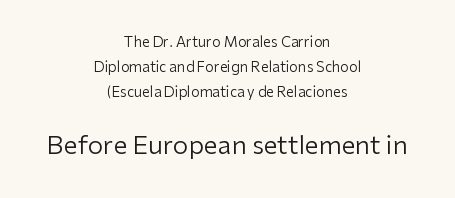
Type size steps up from the first block to the second. No letter is thick-stroked: the sample isn't bold. The paragraph has two soft edges and a firm central axis. The type sits square on the baseline with zero lean.
